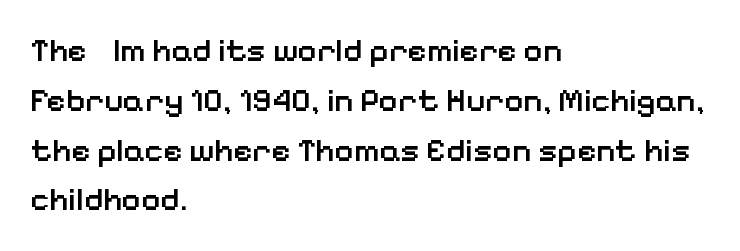
Q: Is the text bold? A: Semi-bold.
Q: Is the text italic (slanted)? A: No, it is upright.
Q: Is the typeface a serif or a sans-serif typeface? A: Sans-serif.
Q: Is the text underlined? A: No.
Q: How is the paragraph aligned? A: Left-aligned.
Q: Is the spacing between letters normal or unusually wide? A: Normal.
Q: Is the spacing between lines tight, normal or loose? A: Normal.
Q: Width (condensed, normal, or wide)? A: Normal.
Q: Stroke contrast? A: Low.
Q: x-height? A: Medium.
Q: Monospaced? A: No.
